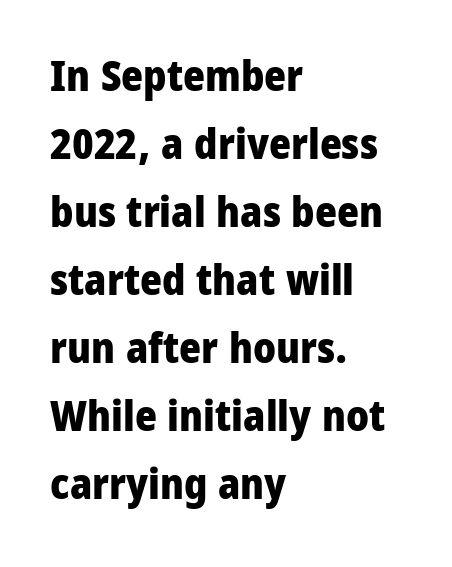
Q: Is the text bold? A: Yes.
Q: Is the text italic (slanted)? A: No, it is upright.
Q: Is the typeface a serif or a sans-serif typeface? A: Sans-serif.
Q: Is the text underlined? A: No.
Q: How is the paragraph aligned? A: Left-aligned.
Q: Is the spacing between letters normal or unusually wide? A: Normal.
Q: Is the spacing between lines tight, normal or loose? A: Normal.
Q: Width (condensed, normal, or wide)? A: Condensed.
Q: Stroke contrast? A: Low.
Q: x-height? A: Large.
Q: Monospaced? A: No.
